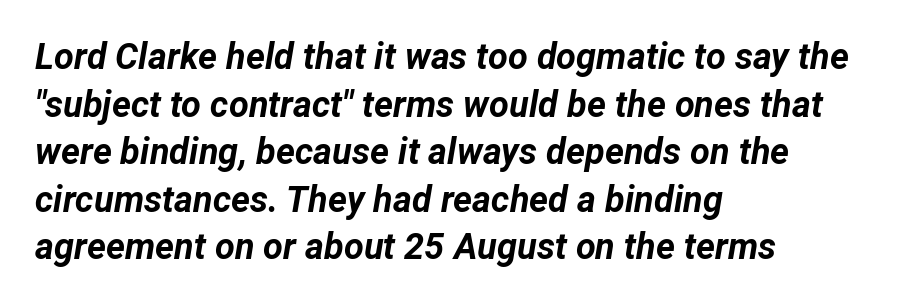
The image shows 36 px bold type, italic (leaning right); set left-aligned, normal line spacing (1.32x), normal letter spacing, not underlined; low stroke contrast and a medium x-height.
